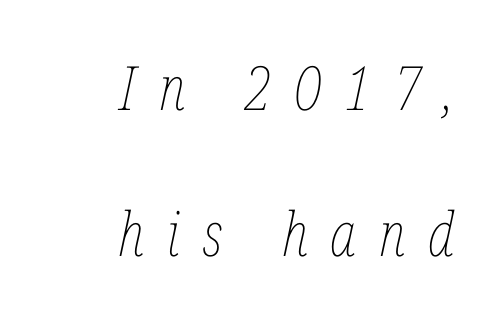
You could fit nearly another row in the gap between these rows. Italic? Definitely — the glyphs are oblique. Descender tails drop into unmarked territory. Each letter keeps its own natural width here, so spacing adapts to shape. The gaps between neighbouring characters are conspicuously large. No chunkiness to these letters — they're not bold.
